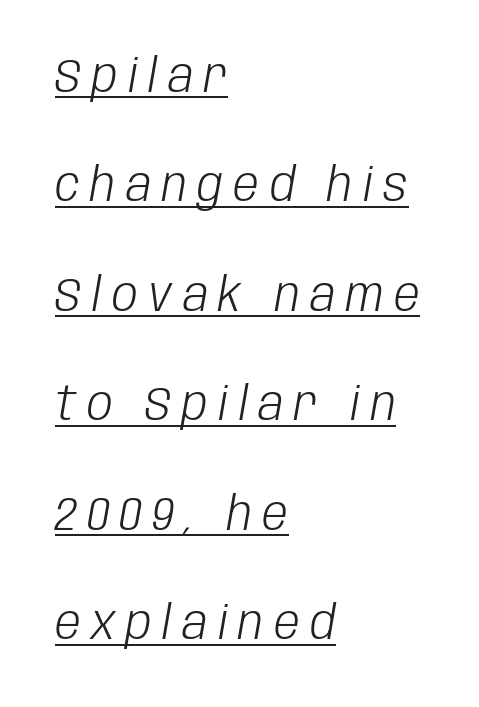
The image shows 46 px light, condensed type, italic (leaning right); set left-aligned, loose line spacing (2.38x), unusually wide letter spacing (+0.23 em), underlined; low stroke contrast and a large x-height.
